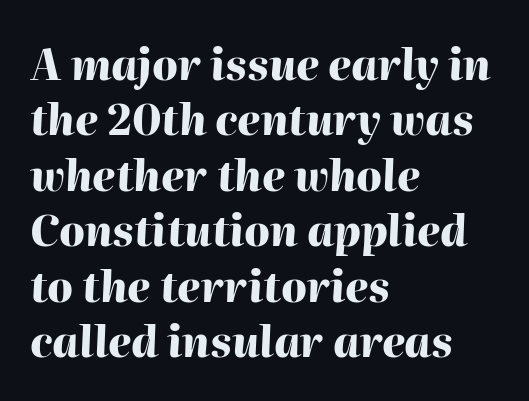
Type without underlining. The designer left line spacing at the default. Compared with a centered layout, this one pins lines to the left instead. The rendering uses natural spacing where letterforms have individual widths. The typography opts for an oblique posture over an upright one.
